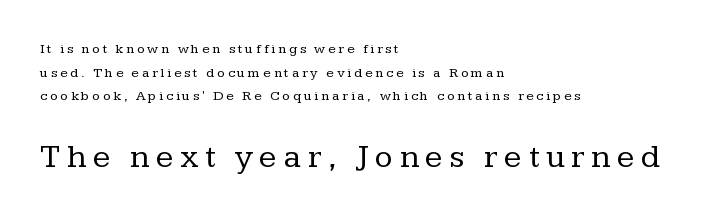
The image shows 33 px regular-weight serif type, upright; set left-aligned, normal line spacing (1.69x), unusually wide letter spacing (+0.2 em), not underlined; the second (bottom) block is 2.36x larger; low stroke contrast and a medium x-height.
